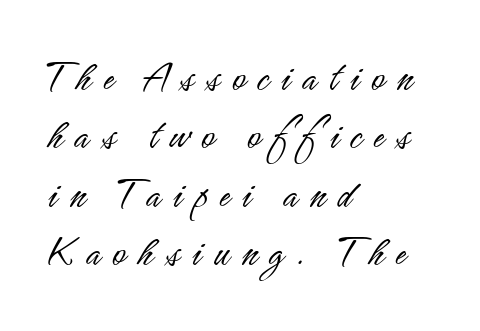
One-word summary of the alignment: left. A typesetter would call this leading conventional body-copy spacing. This rendering widens character spacing well past its baseline value. Observe the absence of serifs on each vertical stroke in this sample.
